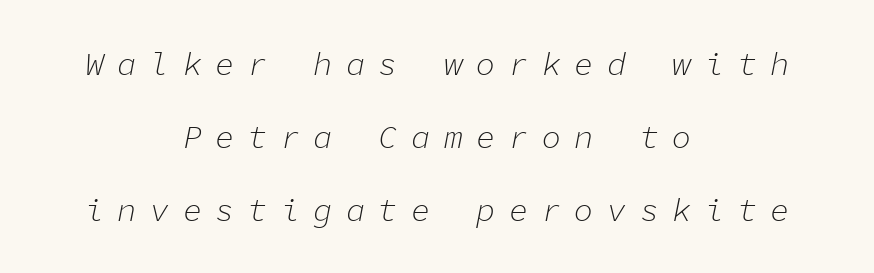
{"italic": "yes", "lean": "right", "slant_degrees": 11, "bold": "no", "weight": "light", "width": "normal", "stroke_contrast": "low", "x_height": "medium", "monospaced": "yes", "underline": "no", "align": "center", "line_spacing": "loose", "line_spacing_ratio": 2.28, "letter_spacing": "wide", "letter_spacing_em": 0.42, "glyph_px": 32}
